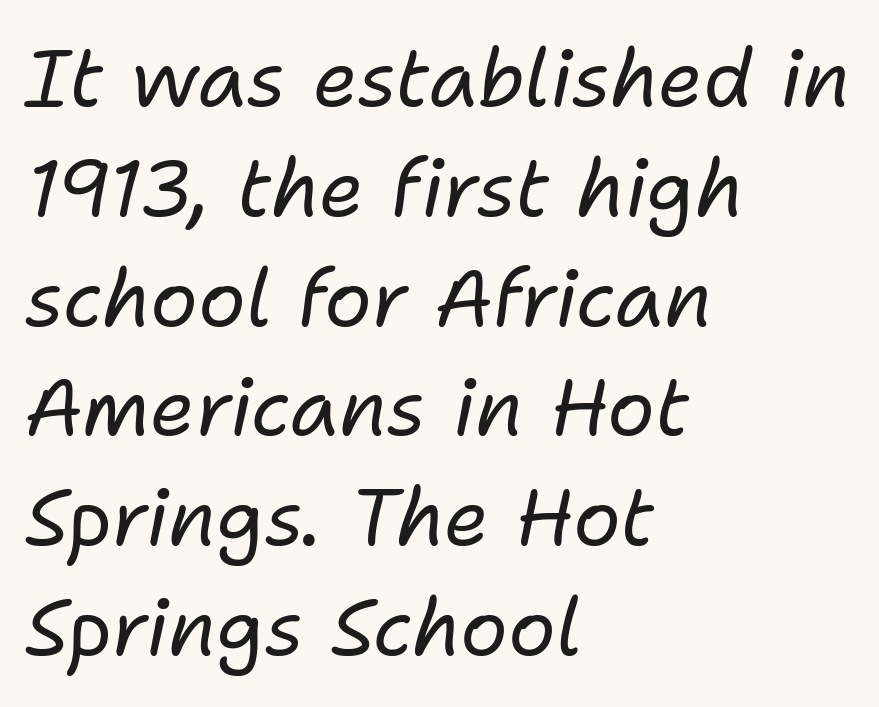
The image shows 79 px regular-weight type, italic (leaning right); set left-aligned, normal line spacing (1.39x), normal letter spacing, not underlined; low stroke contrast and a medium x-height.
